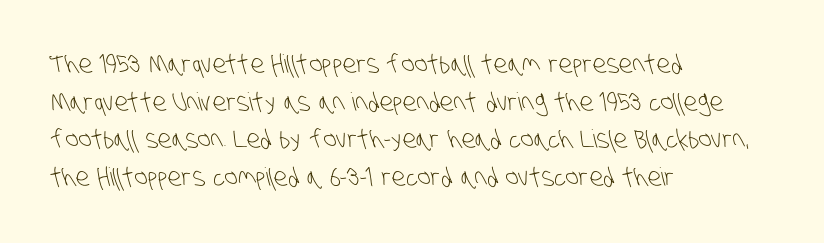
{"bold": "no", "underline": "no", "align": "left", "line_spacing": "normal", "line_spacing_ratio": 1.51, "letter_spacing": "normal", "letter_spacing_em": 0.0, "glyph_px": 25}
